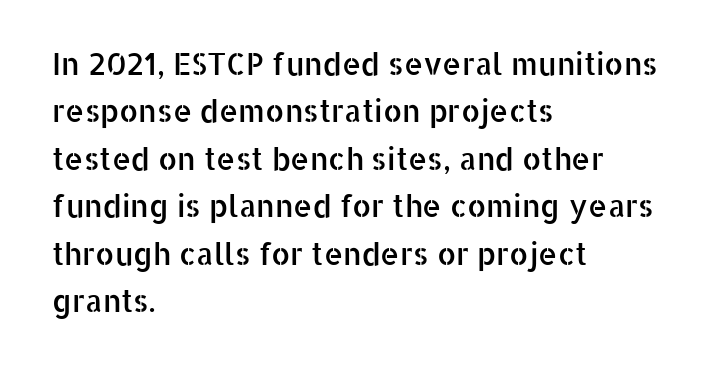
Descenders hang freely into open space. The letters advance in unequal steps, a hallmark of proportional type. A typesetter would call this leading conventional body-copy spacing. Style check: upright.
